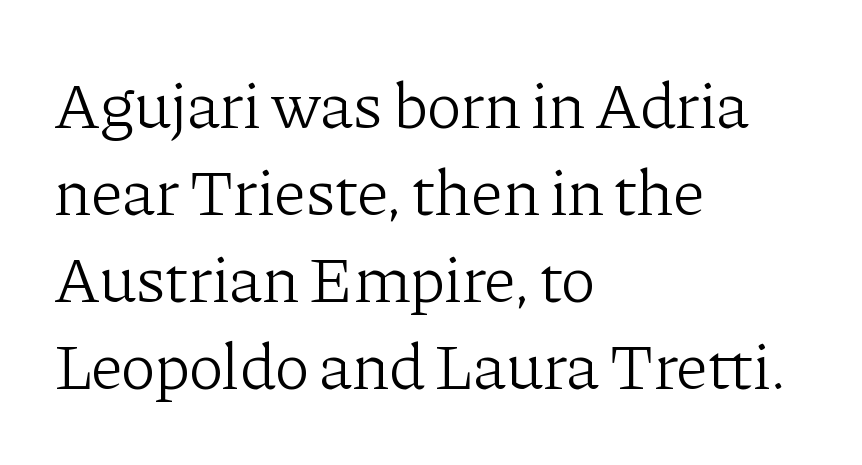
{"serif": "yes", "italic": "no", "bold": "no", "weight": "light", "width": "normal", "stroke_contrast": "low", "x_height": "medium", "monospaced": "no", "underline": "no", "align": "left", "line_spacing": "normal", "line_spacing_ratio": 1.32, "letter_spacing": "normal", "letter_spacing_em": 0.0, "glyph_px": 66}
